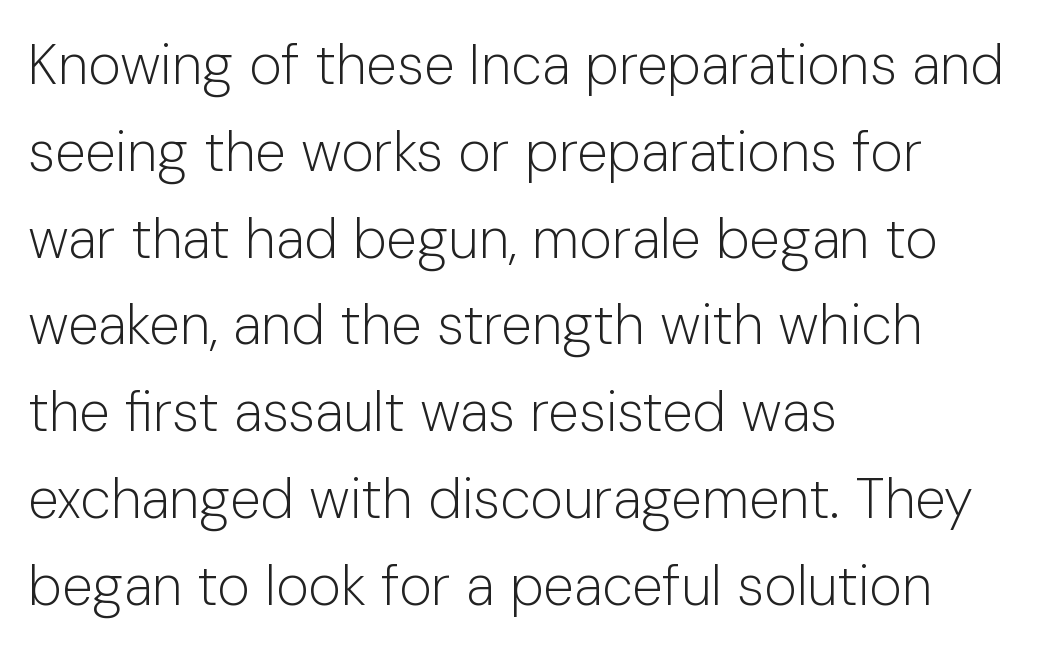
Stems and bowls with no extra thickness — not bold. The designer went with a sans here, leaving each stem footless. It's the straight-up-and-down kind of type. Line spacing here is normal. The gap between lines stays unmarked.
